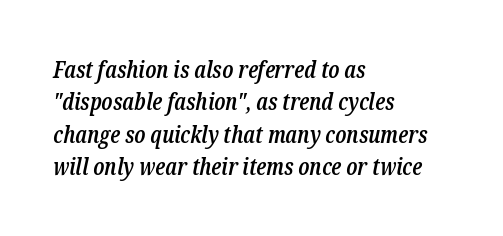
Q: Is the text bold? A: Semi-bold.
Q: Is the text italic (slanted)? A: Yes, it leans right by about 12 degrees.
Q: Is the text underlined? A: No.
Q: How is the paragraph aligned? A: Left-aligned.
Q: Is the spacing between letters normal or unusually wide? A: Normal.
Q: Is the spacing between lines tight, normal or loose? A: Normal.
